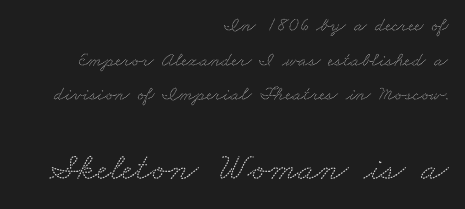
Q: Is the typeface a serif or a sans-serif typeface? A: Serif.
Q: Is the text underlined? A: No.
Q: How is the paragraph aligned? A: Right-aligned.
Q: Is the spacing between letters normal or unusually wide? A: Normal.
Q: Which block of text is set in a larger size, the first (top) or the second (bottom)? A: The second (bottom) one.
Q: Width (condensed, normal, or wide)? A: Wide.
Q: Stroke contrast? A: Medium.
Q: x-height? A: Small.
Q: Monospaced? A: No.
